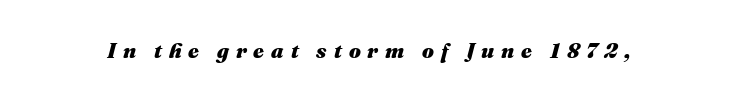
The image shows 21 px bold type, italic (leaning right); set unusually wide letter spacing (+0.33 em), not underlined.
